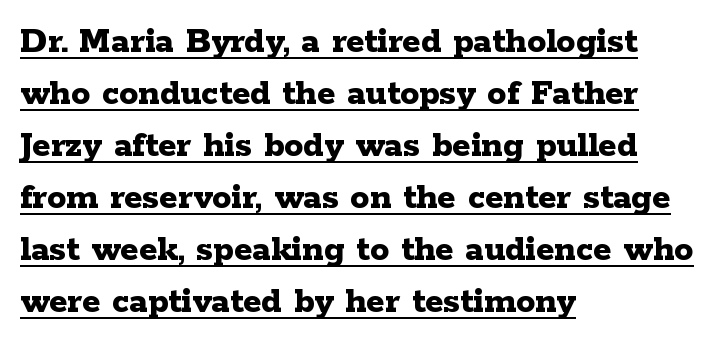
{"serif": "yes", "italic": "no", "bold": "yes", "weight": "bold", "width": "wide", "stroke_contrast": "low", "x_height": "medium", "monospaced": "no", "underline": "yes", "align": "left", "line_spacing": "normal", "line_spacing_ratio": 1.37, "letter_spacing": "normal", "letter_spacing_em": 0.0, "glyph_px": 38}
